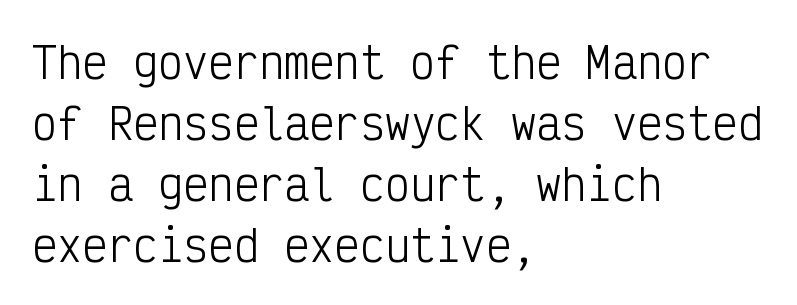
Q: Is the text bold? A: No.
Q: Is the text italic (slanted)? A: No, it is upright.
Q: Is the typeface a serif or a sans-serif typeface? A: Sans-serif.
Q: Is the text underlined? A: No.
Q: How is the paragraph aligned? A: Left-aligned.
Q: Is the spacing between letters normal or unusually wide? A: Normal.
Q: Is the spacing between lines tight, normal or loose? A: Normal.
Q: Width (condensed, normal, or wide)? A: Condensed.
Q: Stroke contrast? A: Low.
Q: x-height? A: Medium.
Q: Monospaced? A: Yes.
